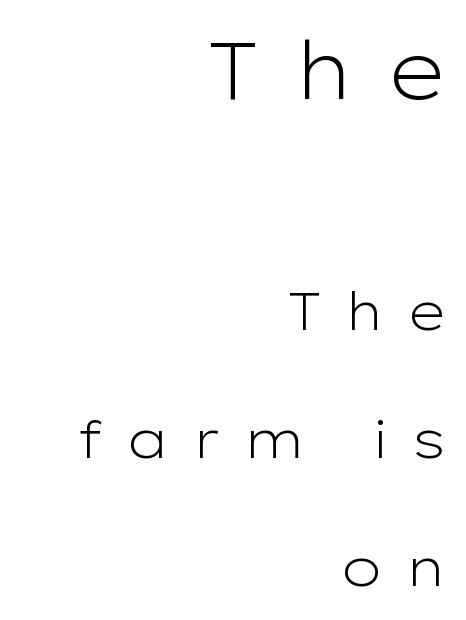
{"serif": "no", "italic": "no", "bold": "no", "weight": "light", "width": "wide", "stroke_contrast": "low", "x_height": "medium", "monospaced": "no", "underline": "no", "align": "right", "line_spacing": "loose", "line_spacing_ratio": 2.42, "letter_spacing": "wide", "letter_spacing_em": 0.41, "larger_block": "first", "size_ratio": 1.51, "glyph_px": 80}
